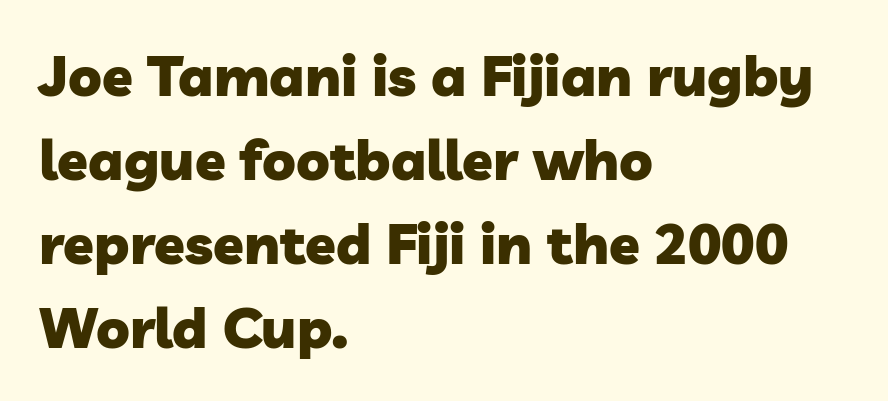
The image shows 56 px heavy sans-serif type; set left-aligned, normal line spacing (1.5x), normal letter spacing, not underlined; low stroke contrast and a medium x-height.
